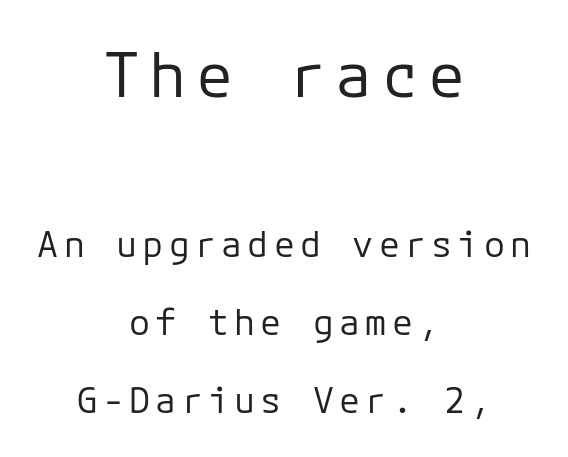
Q: Is the text bold? A: No.
Q: Is the text italic (slanted)? A: No, it is upright.
Q: Is the typeface a serif or a sans-serif typeface? A: Sans-serif.
Q: Is the text underlined? A: No.
Q: How is the paragraph aligned? A: Centered.
Q: Is the spacing between lines tight, normal or loose? A: Loose.
Q: Which block of text is set in a larger size, the first (top) or the second (bottom)? A: The first (top) one.
Q: Width (condensed, normal, or wide)? A: Normal.
Q: Stroke contrast? A: Low.
Q: x-height? A: Medium.
